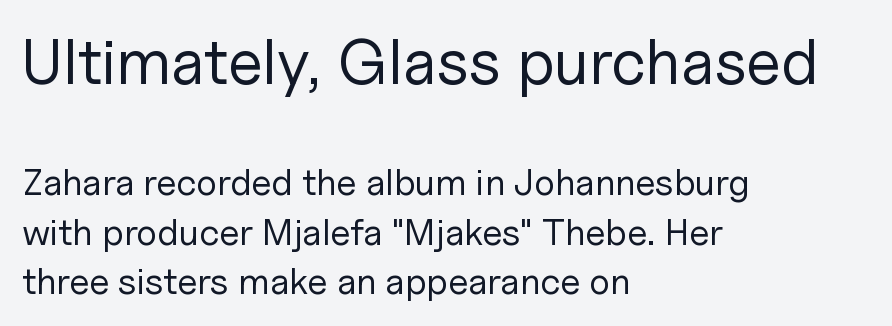
Q: Is the text bold? A: No.
Q: Is the text italic (slanted)? A: No, it is upright.
Q: Is the typeface a serif or a sans-serif typeface? A: Sans-serif.
Q: Is the text underlined? A: No.
Q: How is the paragraph aligned? A: Left-aligned.
Q: Is the spacing between letters normal or unusually wide? A: Normal.
Q: Is the spacing between lines tight, normal or loose? A: Normal.
Q: Which block of text is set in a larger size, the first (top) or the second (bottom)? A: The first (top) one.
Q: Width (condensed, normal, or wide)? A: Normal.
Q: Stroke contrast? A: Low.
Q: x-height? A: Medium.
Q: Monospaced? A: No.
